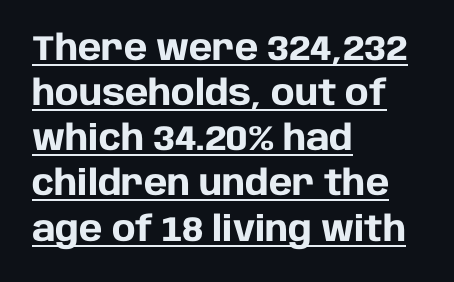
Default kerning and tracking; the words read as compact shapes. What decoration does the sample have? An underline. If you drew a ruler down the left edge, every line would touch it. Rows of type keep a routine distance in the vertical direction. Style check: upright. A sans-serif font was chosen for this passage.
